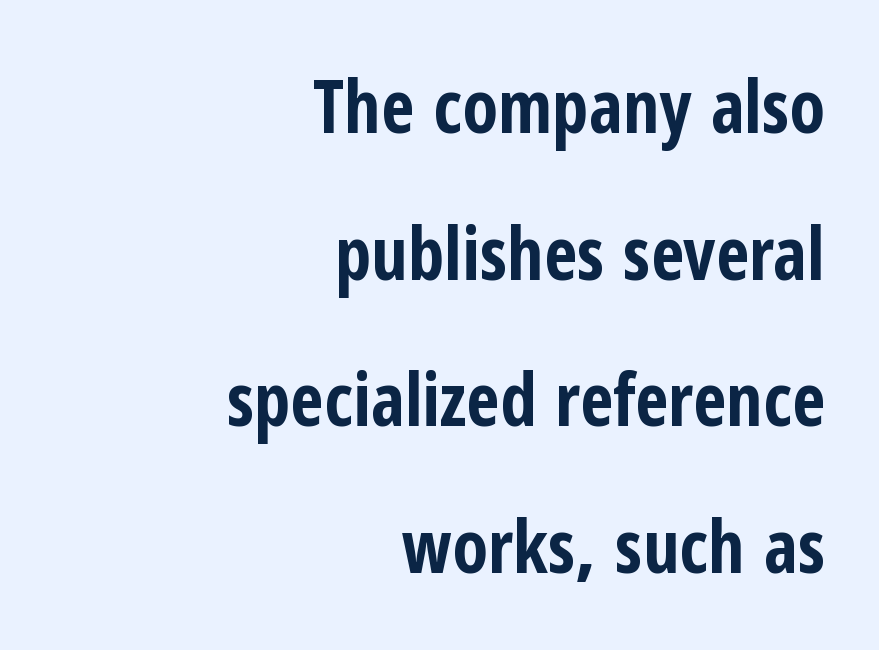
{"serif": "no", "italic": "no", "bold": "yes", "weight": "bold", "width": "condensed", "stroke_contrast": "low", "x_height": "medium", "monospaced": "no", "underline": "no", "align": "right", "line_spacing": "loose", "line_spacing_ratio": 2.01, "letter_spacing": "normal", "letter_spacing_em": 0.0, "glyph_px": 73}
